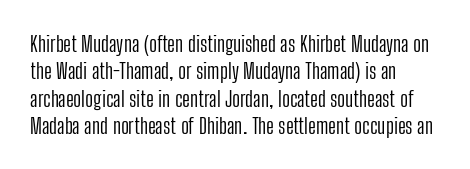
{"italic": "no", "bold": "no", "underline": "no", "align": "left", "line_spacing_ratio": 1.24, "letter_spacing": "normal", "letter_spacing_em": 0.0, "glyph_px": 22}
